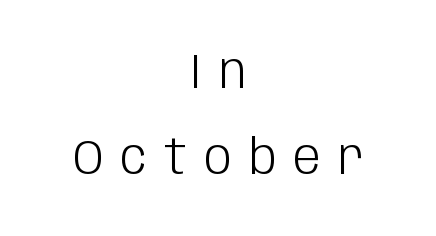
Q: Is the text bold? A: No.
Q: Is the text italic (slanted)? A: No, it is upright.
Q: Is the typeface a serif or a sans-serif typeface? A: Sans-serif.
Q: Is the text underlined? A: No.
Q: How is the paragraph aligned? A: Centered.
Q: Is the spacing between letters normal or unusually wide? A: Unusually wide.
Q: Width (condensed, normal, or wide)? A: Condensed.
Q: Stroke contrast? A: Low.
Q: x-height? A: Large.
Q: Monospaced? A: No.
